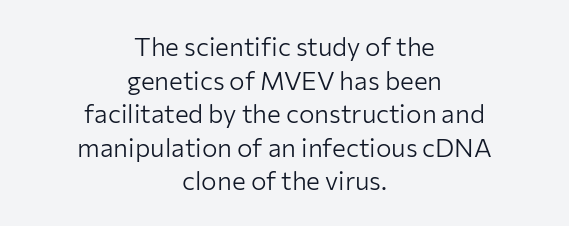
Stems and bowls with no extra thickness — not bold. Visually the block forms a symmetrical silhouette, jagged on both flanks. Students, observe: this is what conventionally led text looks like. Decoration check: the copy has no underline. In terms of letterspacing, this is plain default setting.
